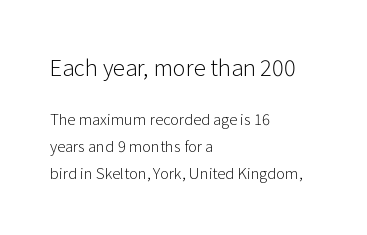
Q: Is the text bold? A: No.
Q: Is the text italic (slanted)? A: No, it is upright.
Q: Is the text underlined? A: No.
Q: How is the paragraph aligned? A: Left-aligned.
Q: Is the spacing between letters normal or unusually wide? A: Normal.
Q: Which block of text is set in a larger size, the first (top) or the second (bottom)? A: The first (top) one.
